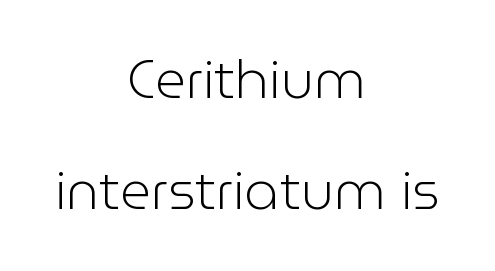
The specimen omits any rule beneath the text block's lines. To sum up the face: it is a sans, with no serifs. The vertical gap from one line to the next is large. Italic? Not at all — the glyphs are vertical. These lines stack symmetrically, like a column narrowing and widening about its center. The strokes carry an ordinary text weight at most.
